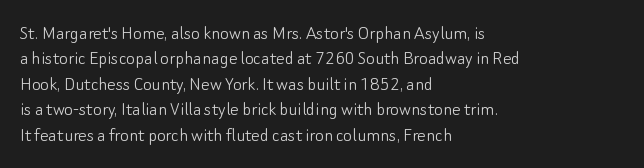
Q: Is the text bold? A: No.
Q: Is the text italic (slanted)? A: No, it is upright.
Q: Is the text underlined? A: No.
Q: How is the paragraph aligned? A: Left-aligned.
Q: Is the spacing between letters normal or unusually wide? A: Normal.
